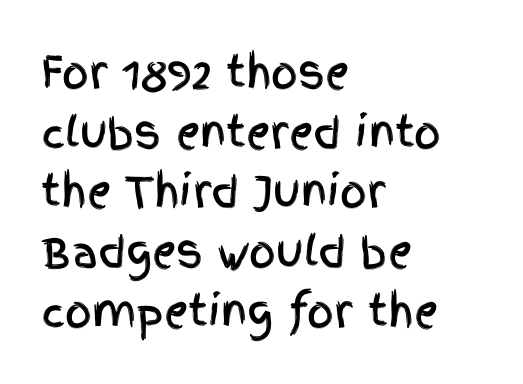
Q: Is the text italic (slanted)? A: No, it is upright.
Q: Is the typeface a serif or a sans-serif typeface? A: Sans-serif.
Q: Is the text underlined? A: No.
Q: How is the paragraph aligned? A: Left-aligned.
Q: Is the spacing between letters normal or unusually wide? A: Normal.
Q: Is the spacing between lines tight, normal or loose? A: Normal.
Q: Width (condensed, normal, or wide)? A: Condensed.
Q: x-height? A: Large.
Q: Monospaced? A: No.
